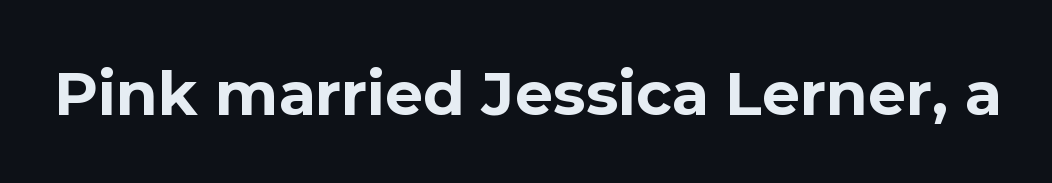
The font's upright variant was chosen for this text. The space beneath each line is pristine and unruled. The face used here is rendered with its standard letterfit. Typographic density is high because the face is bold. The type family on display is of the sans-serif kind. The face used here is proportionally spaced, like ordinary book or web type.
